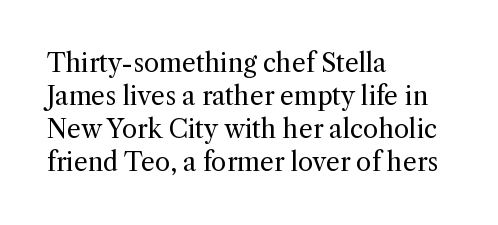
{"italic": "no", "bold": "no", "underline": "no", "align": "left", "line_spacing": "normal", "line_spacing_ratio": 1.32, "letter_spacing": "normal", "letter_spacing_em": 0.0, "glyph_px": 25}
